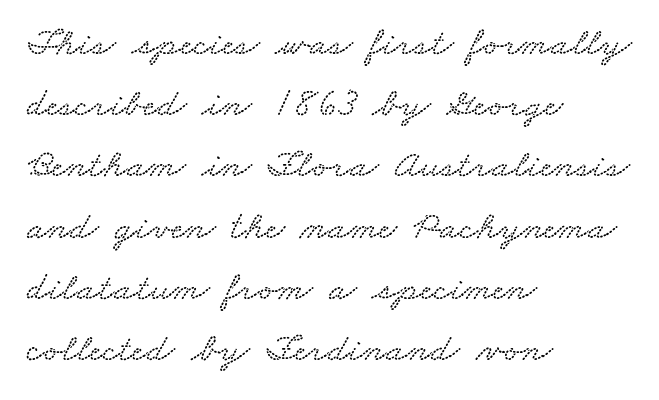
{"width": "wide", "stroke_contrast": "low", "x_height": "small", "monospaced": "no", "underline": "no", "align": "left", "line_spacing": "normal", "line_spacing_ratio": 1.53, "letter_spacing": "normal", "letter_spacing_em": 0.0, "glyph_px": 40}
